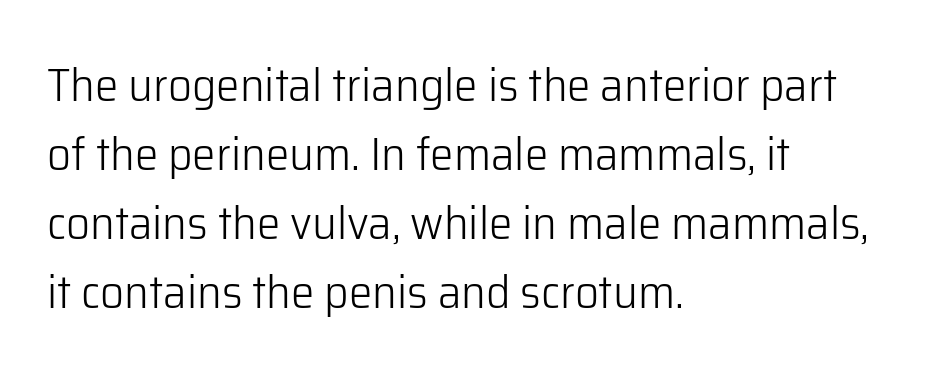
Q: Is the text bold? A: No.
Q: Is the text italic (slanted)? A: No, it is upright.
Q: Is the typeface a serif or a sans-serif typeface? A: Sans-serif.
Q: Is the text underlined? A: No.
Q: How is the paragraph aligned? A: Left-aligned.
Q: Is the spacing between letters normal or unusually wide? A: Normal.
Q: Is the spacing between lines tight, normal or loose? A: Normal.
Q: Width (condensed, normal, or wide)? A: Normal.
Q: Stroke contrast? A: Low.
Q: x-height? A: Medium.
Q: Monospaced? A: No.
